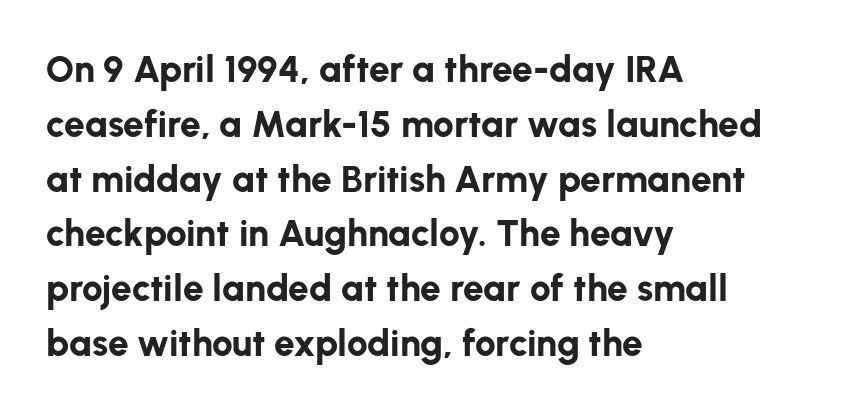
Notice how thick the strokes are: this is what a full bold looks like. The type sits square on the baseline with zero lean. Lines of text with bare space underneath. Vertically, the passage feels balanced, rows spaced as you'd expect. Spacing between characters is what you'd get straight out of the box. In terms of letterform style, serifs are entirely absent.
